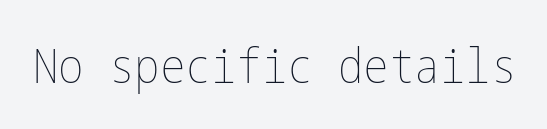
Q: Is the text bold? A: No.
Q: Is the text italic (slanted)? A: No, it is upright.
Q: Is the text underlined? A: No.
Q: Is the spacing between letters normal or unusually wide? A: Normal.
Q: Width (condensed, normal, or wide)? A: Condensed.
Q: Stroke contrast? A: Low.
Q: x-height? A: Medium.
